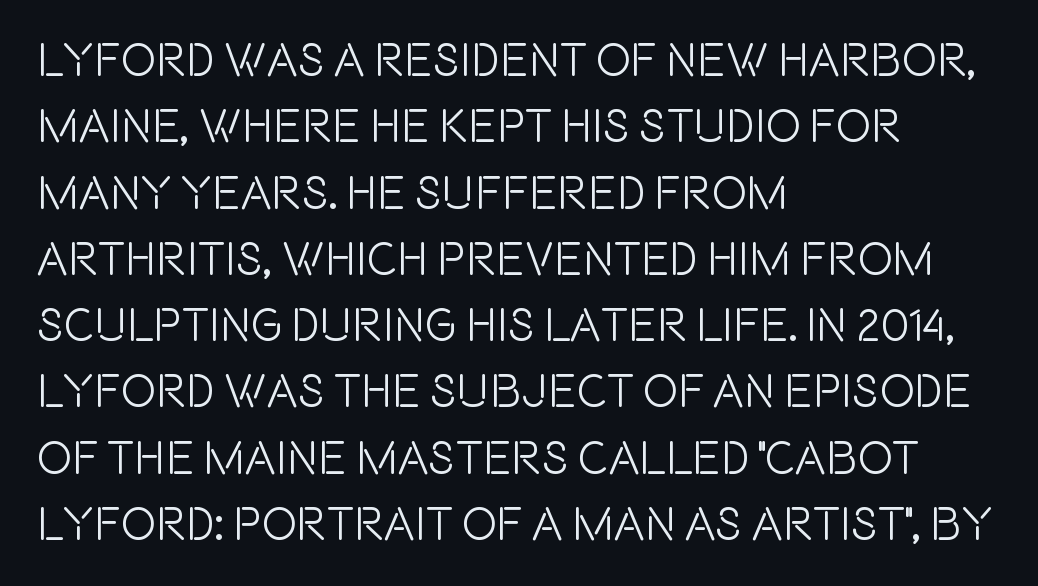
Grotesque or geometric, the face here clearly has no serifs. Inter-character spacing is left at the font's built-in metrics. Tall strokes in this sample are plumb rather than angled. The string is rendered with underlining switched off. Rows of type keep a routine distance in the vertical direction.
